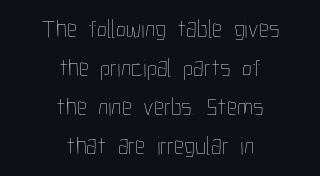
{"italic": "no", "bold": "no", "underline": "no", "align": "center", "line_spacing": "normal", "line_spacing_ratio": 1.56, "letter_spacing": "normal", "letter_spacing_em": 0.0, "glyph_px": 25}
